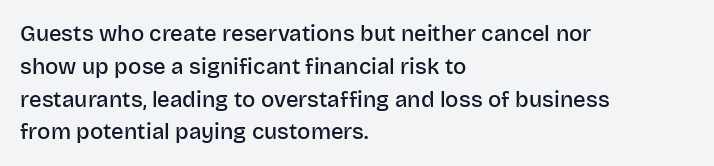
Q: Is the text bold? A: Semi-bold.
Q: Is the text italic (slanted)? A: No, it is upright.
Q: Is the text underlined? A: No.
Q: How is the paragraph aligned? A: Left-aligned.
Q: Is the spacing between letters normal or unusually wide? A: Normal.
Q: Is the spacing between lines tight, normal or loose? A: Normal.
